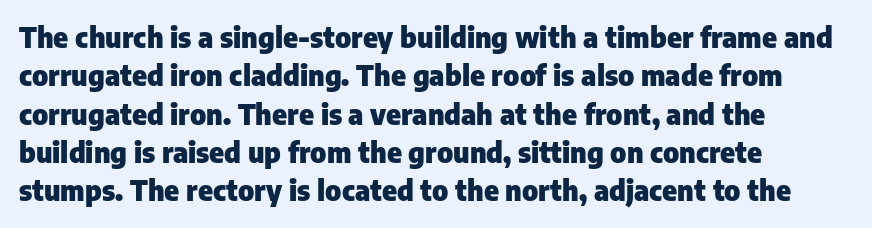
Q: Is the text bold? A: Yes.
Q: Is the text italic (slanted)? A: No, it is upright.
Q: Is the typeface a serif or a sans-serif typeface? A: Sans-serif.
Q: Is the text underlined? A: No.
Q: How is the paragraph aligned? A: Left-aligned.
Q: Is the spacing between letters normal or unusually wide? A: Normal.
Q: Is the spacing between lines tight, normal or loose? A: Normal.
Q: Width (condensed, normal, or wide)? A: Normal.
Q: Stroke contrast? A: Low.
Q: x-height? A: Medium.
Q: Monospaced? A: No.
